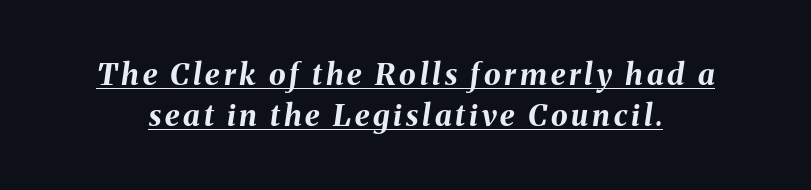
{"italic": "yes", "lean": "right", "slant_degrees": 8, "bold": "yes", "weight": "bold", "width": "normal", "stroke_contrast": "medium", "x_height": "medium", "monospaced": "no", "underline": "yes", "line_spacing": "normal", "line_spacing_ratio": 1.36, "glyph_px": 30}
